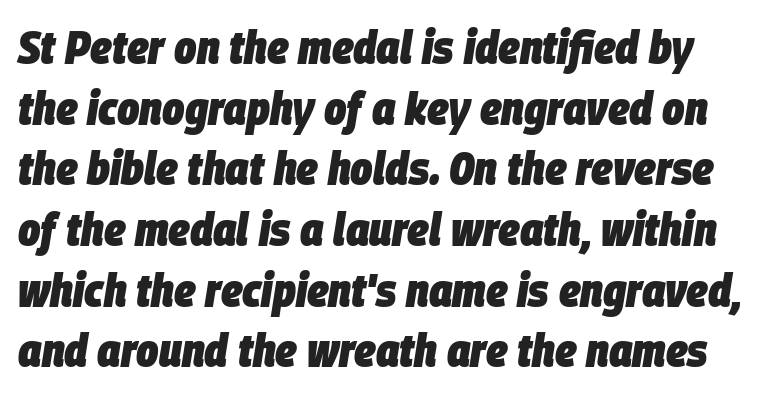
{"italic": "yes", "lean": "right", "slant_degrees": 9, "bold": "yes", "weight": "heavy", "width": "condensed", "stroke_contrast": "low", "x_height": "large", "monospaced": "no", "underline": "no", "line_spacing": "normal", "line_spacing_ratio": 1.29, "letter_spacing": "normal", "letter_spacing_em": 0.0, "glyph_px": 47}
